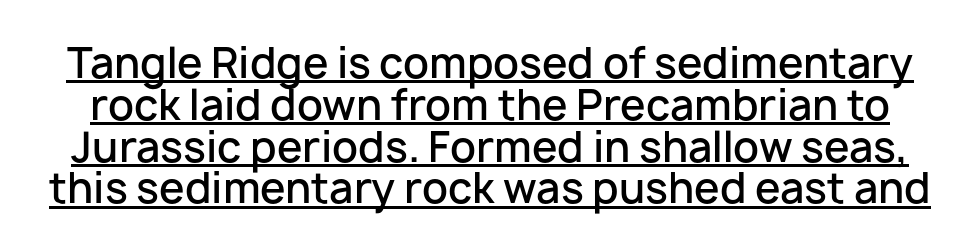
The passage shown is typed in a proportional face where columns would drift. Leading: reduced. A roman cut, with each character standing at attention. This sample uses a sans-serif face. Tracking here is standard; glyphs follow each other at the usual distance. The rendered words wear a rule along their underside.
